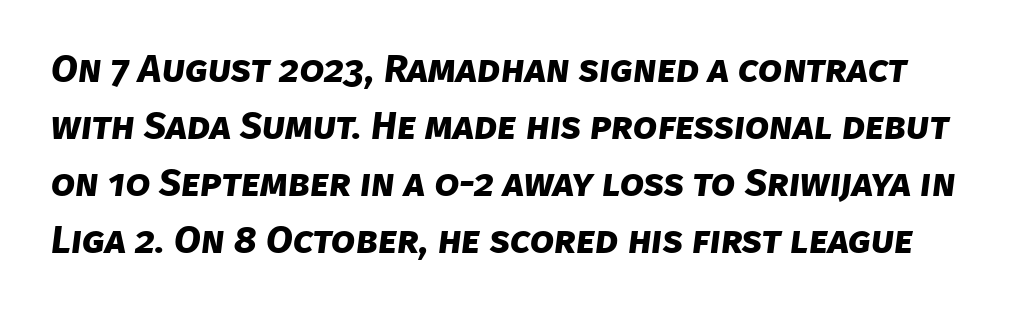
{"serif": "no", "bold": "yes", "weight": "bold", "width": "normal", "stroke_contrast": "low", "x_height": "large", "monospaced": "no", "underline": "no", "line_spacing": "normal", "line_spacing_ratio": 1.46, "letter_spacing": "normal", "letter_spacing_em": 0.0, "glyph_px": 39}
